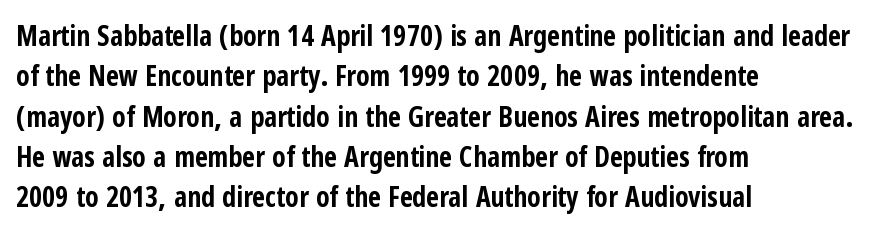
{"serif": "no", "italic": "no", "bold": "yes", "weight": "bold", "width": "condensed", "stroke_contrast": "low", "x_height": "medium", "monospaced": "no", "underline": "no", "align": "left", "line_spacing": "normal", "line_spacing_ratio": 1.44, "letter_spacing": "normal", "letter_spacing_em": 0.0, "glyph_px": 28}
